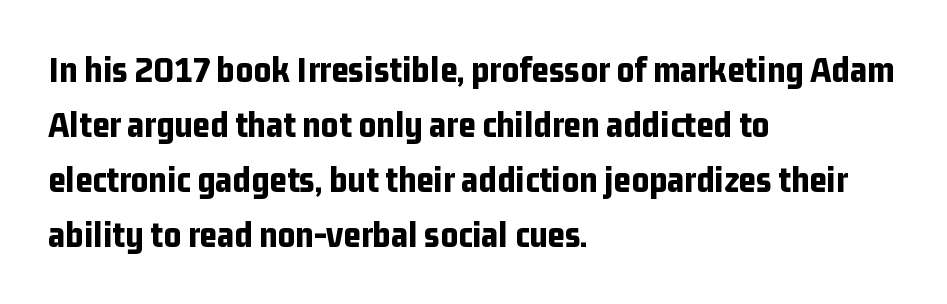
Q: Is the text bold? A: Yes.
Q: Is the text italic (slanted)? A: No, it is upright.
Q: Is the typeface a serif or a sans-serif typeface? A: Sans-serif.
Q: Is the text underlined? A: No.
Q: How is the paragraph aligned? A: Left-aligned.
Q: Is the spacing between letters normal or unusually wide? A: Normal.
Q: Is the spacing between lines tight, normal or loose? A: Normal.
Q: Width (condensed, normal, or wide)? A: Condensed.
Q: Stroke contrast? A: Low.
Q: x-height? A: Medium.
Q: Monospaced? A: No.
